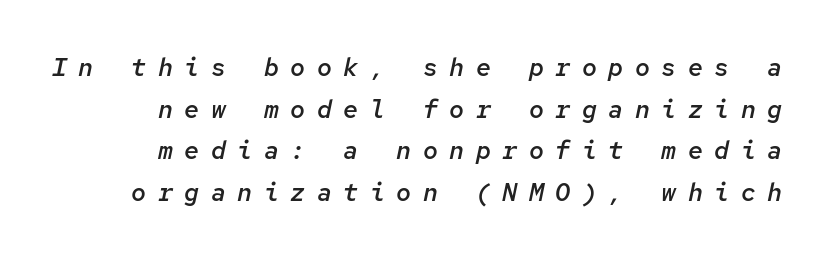
Q: Is the text bold? A: Semi-bold.
Q: Is the text italic (slanted)? A: Yes, it leans right by about 12 degrees.
Q: Is the text underlined? A: No.
Q: Is the spacing between letters normal or unusually wide? A: Unusually wide.
Q: Is the spacing between lines tight, normal or loose? A: Normal.
